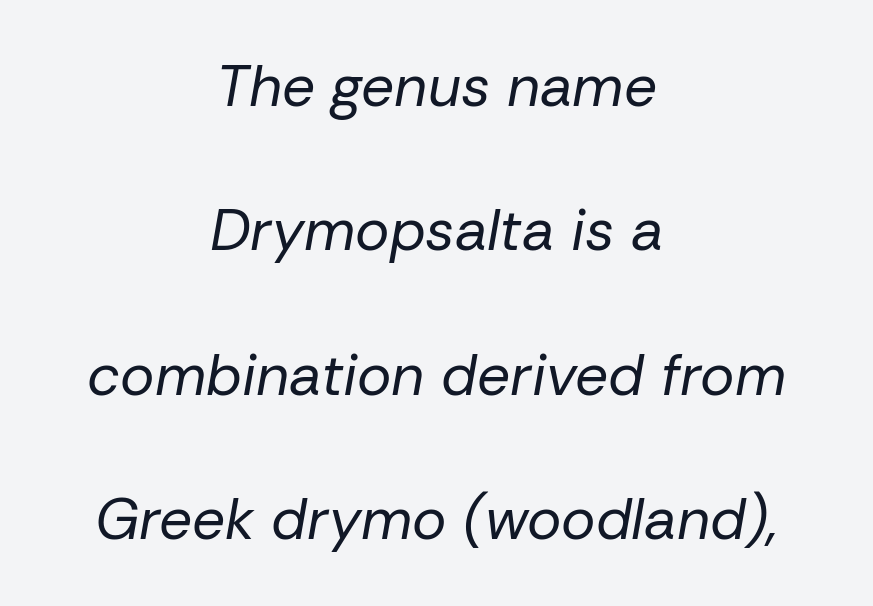
The image shows 58 px regular-weight type, italic (leaning right); set centered, loose line spacing (2.49x), normal letter spacing, not underlined; low stroke contrast and a medium x-height.
